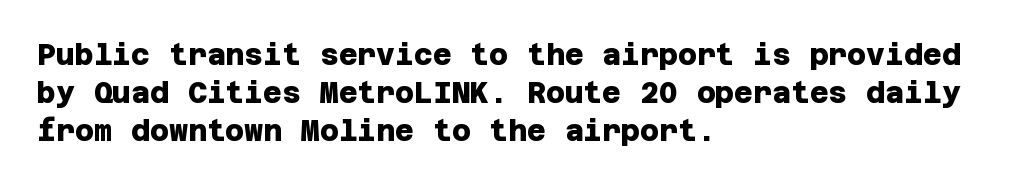
Q: Is the text bold? A: Yes.
Q: Is the typeface a serif or a sans-serif typeface? A: Sans-serif.
Q: Is the text underlined? A: No.
Q: How is the paragraph aligned? A: Left-aligned.
Q: Is the spacing between letters normal or unusually wide? A: Normal.
Q: Is the spacing between lines tight, normal or loose? A: Normal.
Q: Width (condensed, normal, or wide)? A: Normal.
Q: Stroke contrast? A: Low.
Q: x-height? A: Large.
